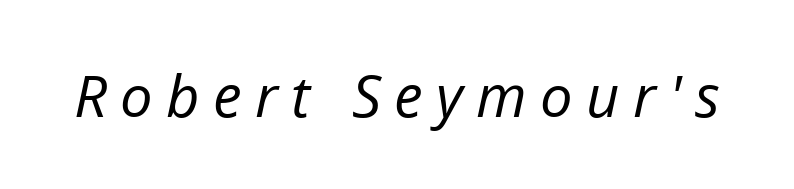
The image shows 58 px regular-weight type, italic (leaning right); set unusually wide letter spacing (+0.23 em), not underlined; low stroke contrast and a medium x-height.
